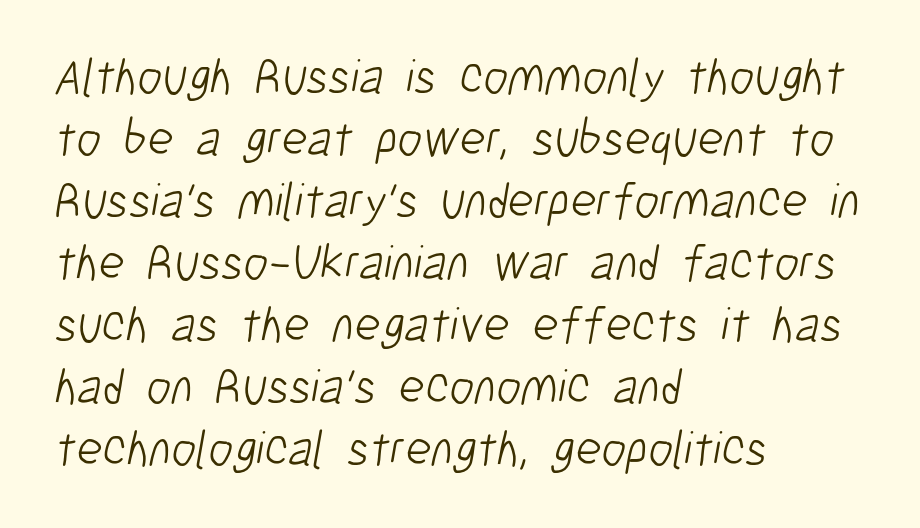
The image shows 50 px light, condensed sans-serif type; set left-aligned, line spacing 1.24x, normal letter spacing, not underlined; low stroke contrast and a medium x-height.
